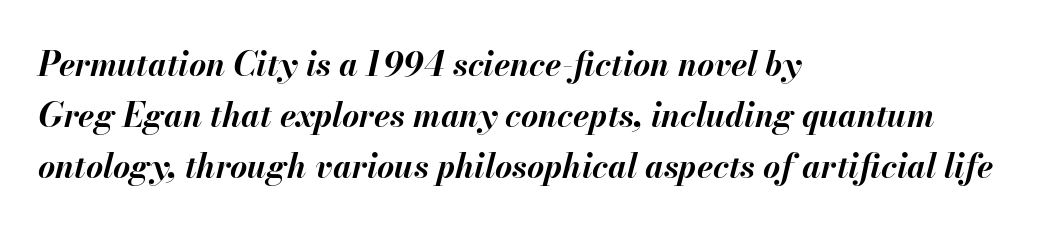
Short note: letters normally spaced. Note the varied advance widths — an 'i' is clearly narrower than an 'm'. These lines sit exactly where default settings would place them. On the weight axis this lands at bold, roughly 700. The paragraph shown leans on its left margin. Glance below the letters and you will spot only blank space.
